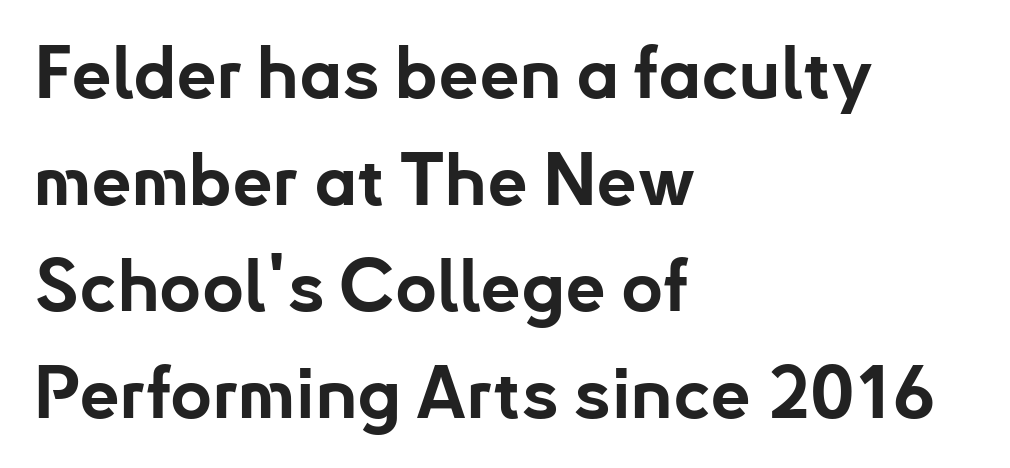
The rendering shows plain stroke endings on the letterforms — a sans-serif design. The characters look thick and weighty, a clear bold. Underlining? Definitely not there. The rendering uses a moderate line-height, typical for paragraphs. Do the characters align in a grid? No, the font is proportional.
